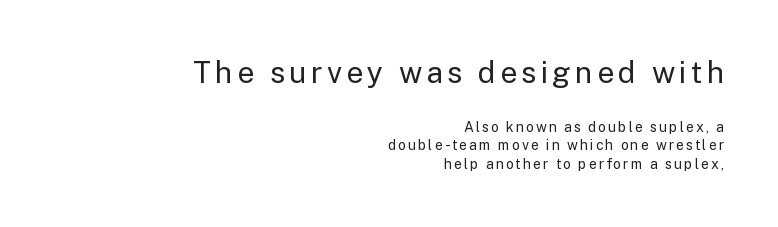
Q: Is the text bold? A: No.
Q: Is the text italic (slanted)? A: No, it is upright.
Q: Is the typeface a serif or a sans-serif typeface? A: Sans-serif.
Q: Is the text underlined? A: No.
Q: How is the paragraph aligned? A: Right-aligned.
Q: Is the spacing between lines tight, normal or loose? A: Normal.
Q: Which block of text is set in a larger size, the first (top) or the second (bottom)? A: The first (top) one.
Q: Width (condensed, normal, or wide)? A: Normal.
Q: Stroke contrast? A: Low.
Q: x-height? A: Medium.
Q: Monospaced? A: No.
